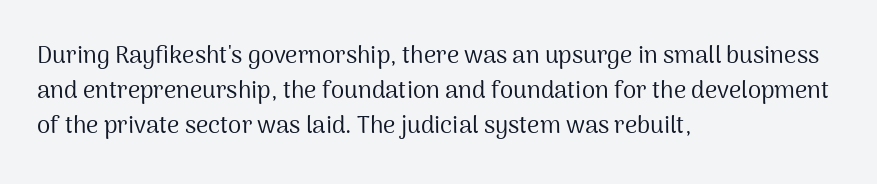
Summary of weight: not heavy and not bold. The passage shown stacks its lines at a standard gap. Upright lettering throughout. Tracking value appears to be zero — textbook default spacing.
